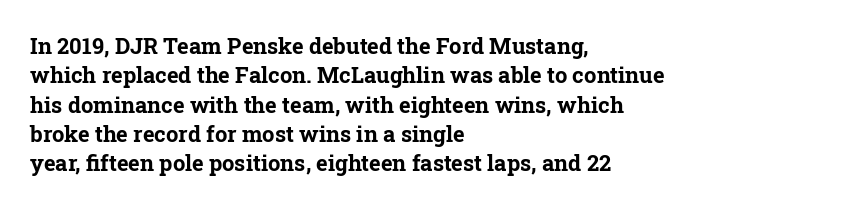
Q: Is the text bold? A: Yes.
Q: Is the text italic (slanted)? A: No, it is upright.
Q: Is the text underlined? A: No.
Q: How is the paragraph aligned? A: Left-aligned.
Q: Is the spacing between letters normal or unusually wide? A: Normal.
Q: Is the spacing between lines tight, normal or loose? A: Normal.
